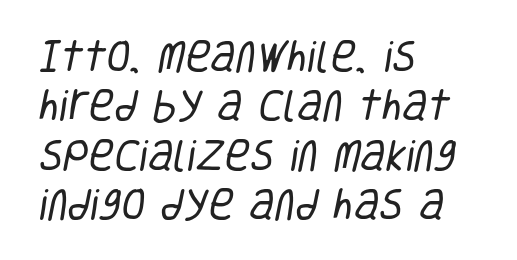
The image shows 35 px regular-weight, condensed sans-serif type; set left-aligned, normal line spacing (1.41x), normal letter spacing, not underlined; low stroke contrast and a large x-height.
